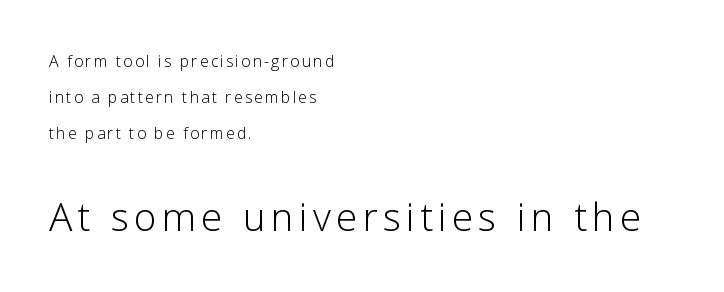
Line starts are locked; line ends wander. The vertical gap from one line to the next is large. If you squint, the bottom block still reads clearly — it's the larger of the two. Varying glyph widths throughout — classic text-font behaviour.
